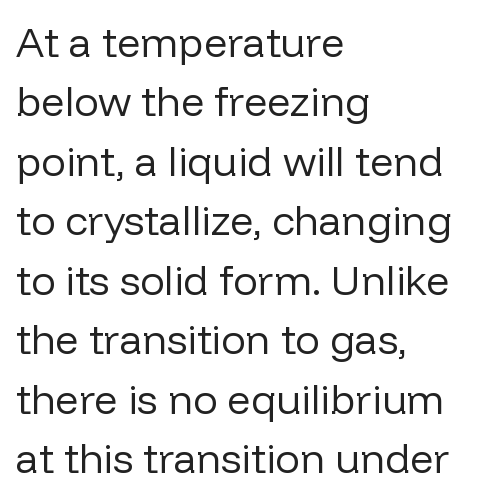
Default kerning and tracking; the words read as compact shapes. The rows are spaced the way most documents space them. The strip under each line holds only bare page. The passage shown is typed in a proportional face where columns would drift.
